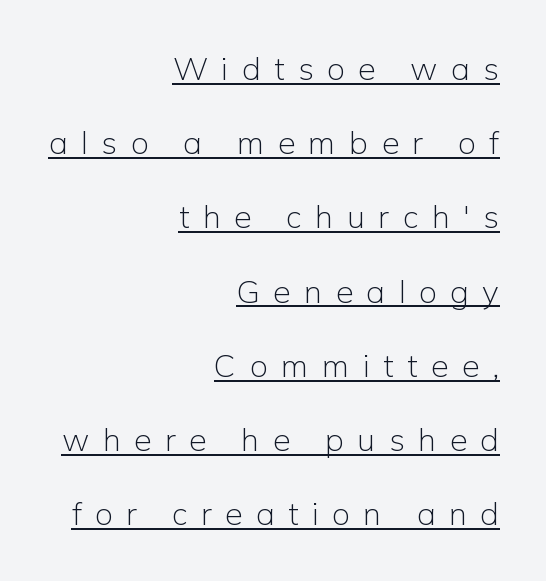
{"serif": "no", "italic": "no", "bold": "no", "weight": "light", "width": "normal", "stroke_contrast": "low", "x_height": "medium", "monospaced": "no", "underline": "yes", "align": "right", "line_spacing": "loose", "line_spacing_ratio": 2.32, "letter_spacing": "wide", "letter_spacing_em": 0.42, "glyph_px": 32}
